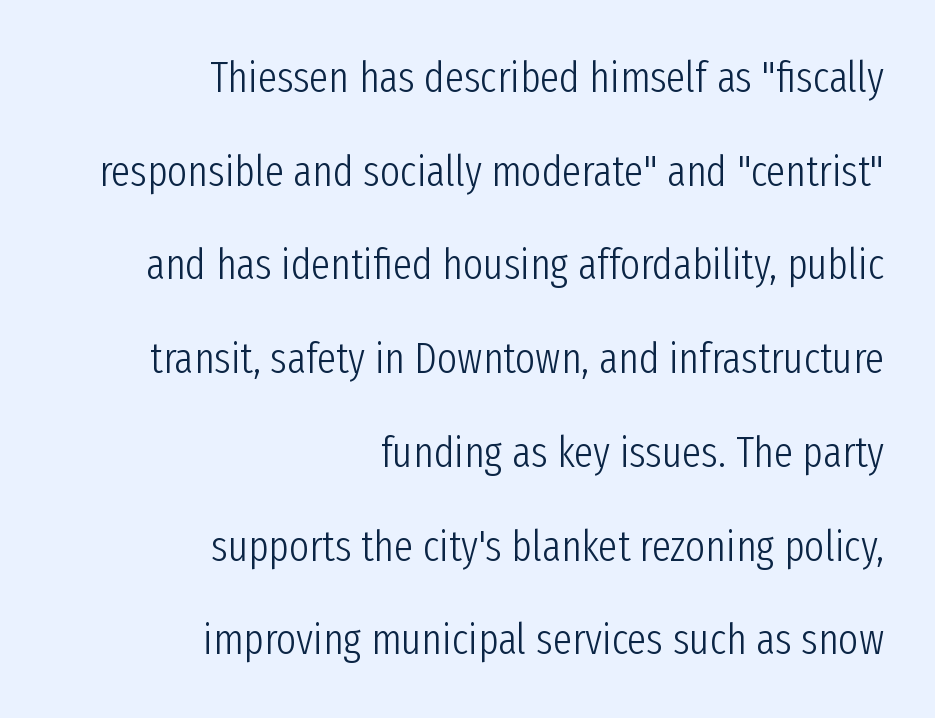
The image shows 43 px light, condensed sans-serif type, upright; set right-aligned, loose line spacing (2.18x), normal letter spacing, not underlined; low stroke contrast and a medium x-height.
